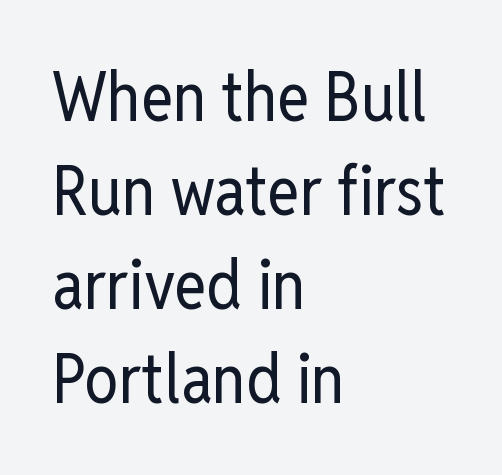
Q: Is the text bold? A: No.
Q: Is the text italic (slanted)? A: No, it is upright.
Q: Is the typeface a serif or a sans-serif typeface? A: Sans-serif.
Q: Is the text underlined? A: No.
Q: How is the paragraph aligned? A: Left-aligned.
Q: Is the spacing between letters normal or unusually wide? A: Normal.
Q: Is the spacing between lines tight, normal or loose? A: Normal.
Q: Width (condensed, normal, or wide)? A: Condensed.
Q: Stroke contrast? A: Low.
Q: x-height? A: Medium.
Q: Monospaced? A: No.
